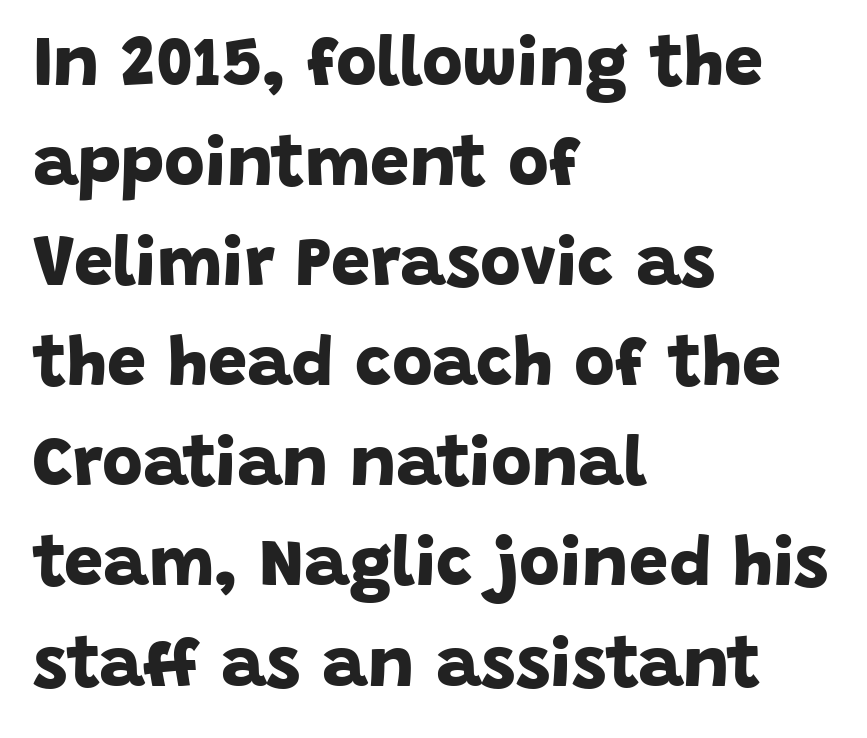
Q: Is the text bold? A: Yes.
Q: Is the typeface a serif or a sans-serif typeface? A: Sans-serif.
Q: Is the text underlined? A: No.
Q: How is the paragraph aligned? A: Left-aligned.
Q: Is the spacing between letters normal or unusually wide? A: Normal.
Q: Is the spacing between lines tight, normal or loose? A: Normal.
Q: Width (condensed, normal, or wide)? A: Normal.
Q: Stroke contrast? A: Low.
Q: x-height? A: Large.
Q: Monospaced? A: No.
